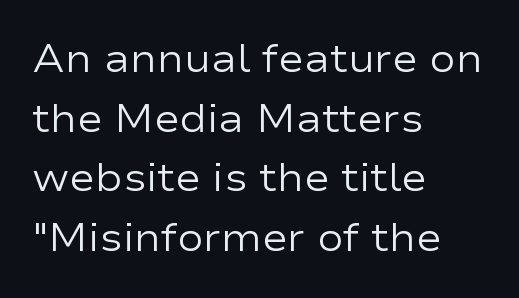
The image shows 39 px regular-weight, wide sans-serif type, upright; set left-aligned, normal line spacing (1.53x), normal letter spacing, not underlined; low stroke contrast and a medium x-height.
